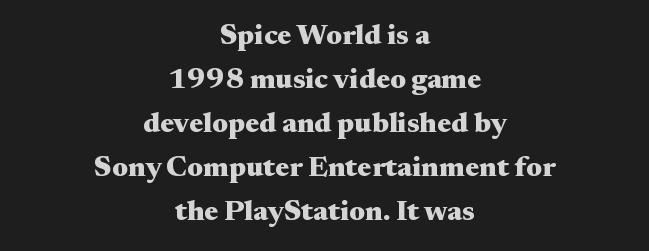
Q: Is the text bold? A: Yes.
Q: Is the text italic (slanted)? A: No, it is upright.
Q: Is the typeface a serif or a sans-serif typeface? A: Serif.
Q: Is the text underlined? A: No.
Q: How is the paragraph aligned? A: Centered.
Q: Is the spacing between letters normal or unusually wide? A: Normal.
Q: Is the spacing between lines tight, normal or loose? A: Normal.
Q: Width (condensed, normal, or wide)? A: Wide.
Q: Stroke contrast? A: Medium.
Q: x-height? A: Small.
Q: Monospaced? A: No.
